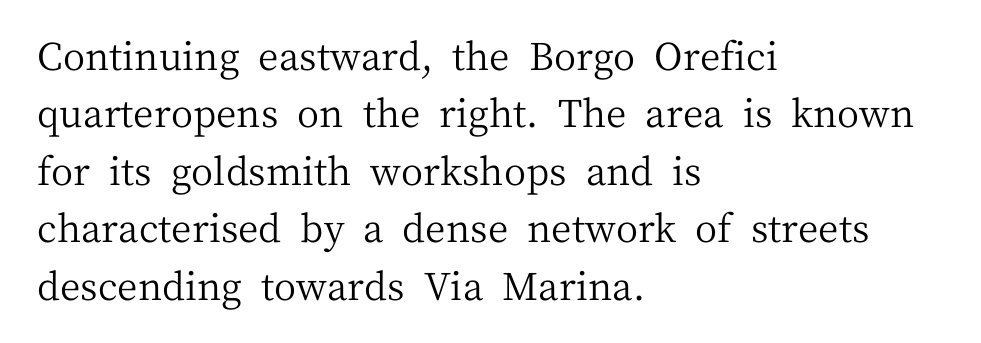
{"serif": "yes", "italic": "no", "bold": "no", "weight": "regular", "width": "normal", "stroke_contrast": "medium", "x_height": "medium", "monospaced": "no", "underline": "no", "align": "left", "line_spacing": "normal", "line_spacing_ratio": 1.51, "letter_spacing": "normal", "letter_spacing_em": 0.0, "glyph_px": 38}
